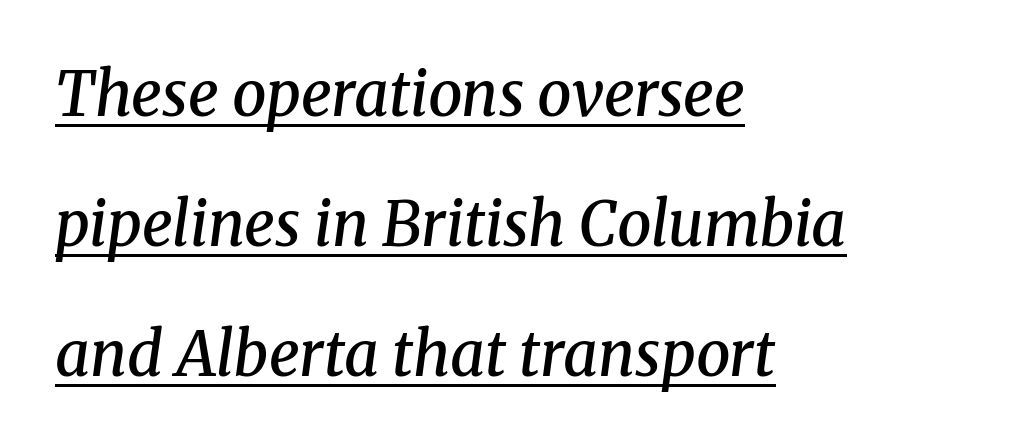
{"serif": "yes", "italic": "yes", "lean": "right", "slant_degrees": 8, "bold": "semi", "weight": "semibold", "width": "normal", "stroke_contrast": "medium", "x_height": "medium", "monospaced": "no", "underline": "yes", "align": "left", "line_spacing": "loose", "line_spacing_ratio": 2.13, "letter_spacing": "normal", "letter_spacing_em": 0.0, "glyph_px": 61}
